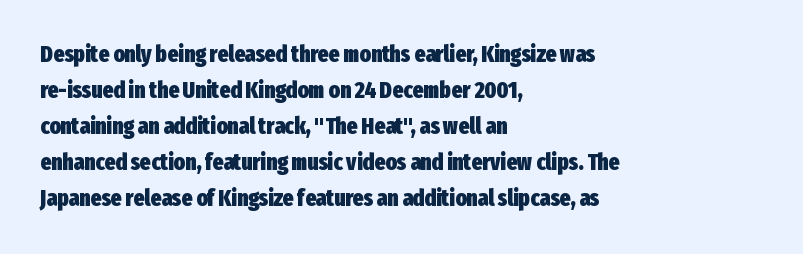
The image shows 23 px bold type, upright; set left-aligned, normal line spacing (1.57x), normal letter spacing, not underlined.
